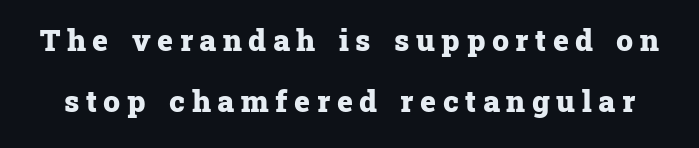
Q: Is the text bold? A: Yes.
Q: Is the text italic (slanted)? A: No, it is upright.
Q: Is the typeface a serif or a sans-serif typeface? A: Serif.
Q: Is the text underlined? A: No.
Q: Is the spacing between letters normal or unusually wide? A: Unusually wide.
Q: Is the spacing between lines tight, normal or loose? A: Loose.
Q: Width (condensed, normal, or wide)? A: Normal.
Q: Stroke contrast? A: Low.
Q: x-height? A: Medium.
Q: Monospaced? A: No.
